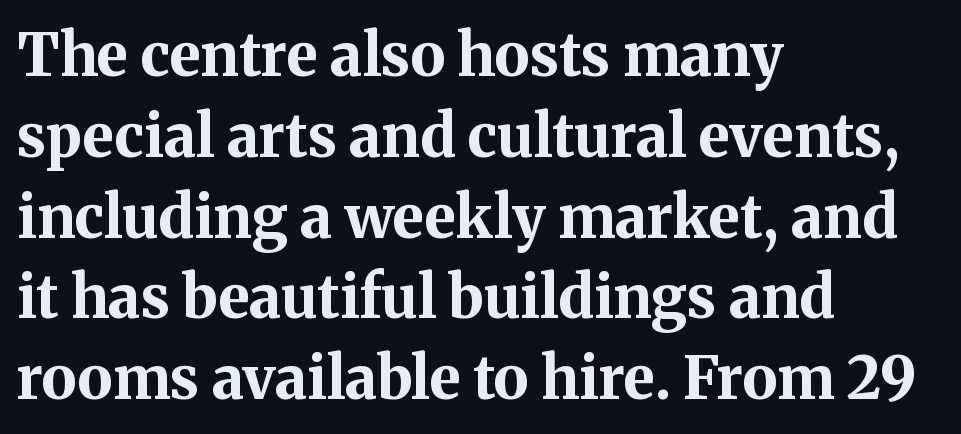
{"serif": "yes", "italic": "no", "bold": "yes", "weight": "bold", "width": "normal", "stroke_contrast": "medium", "x_height": "medium", "monospaced": "no", "underline": "no", "align": "left", "line_spacing": "normal", "line_spacing_ratio": 1.37, "letter_spacing": "normal", "letter_spacing_em": 0.0, "glyph_px": 59}
